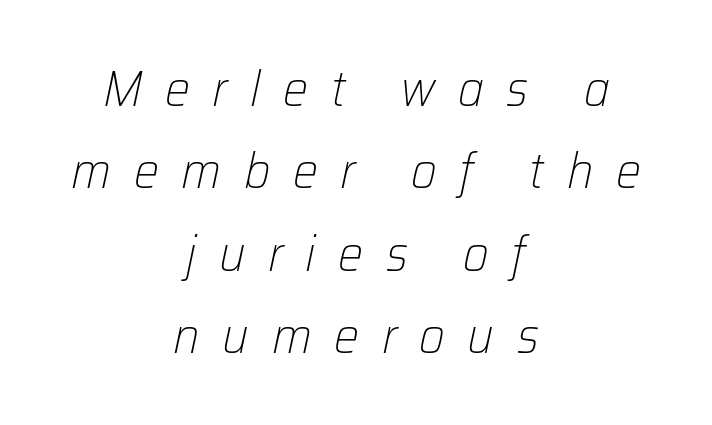
{"italic": "yes", "lean": "right", "slant_degrees": 12, "bold": "no", "weight": "light", "width": "normal", "stroke_contrast": "low", "x_height": "medium", "monospaced": "no", "underline": "no", "align": "center", "line_spacing": "normal", "line_spacing_ratio": 1.65, "letter_spacing": "wide", "letter_spacing_em": 0.45, "glyph_px": 50}
